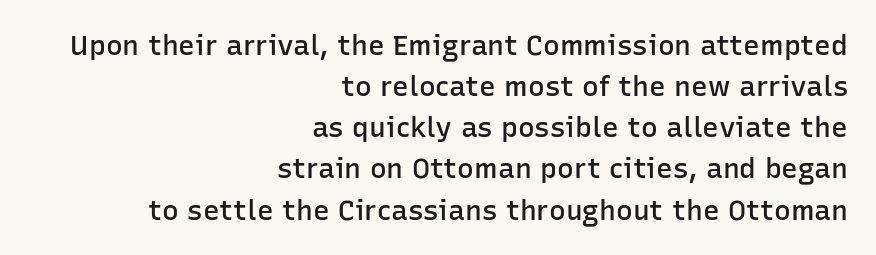
The image shows 28 px semibold sans-serif type, upright; set right-aligned, normal line spacing (1.47x), normal letter spacing, not underlined; low stroke contrast and a medium x-height.
